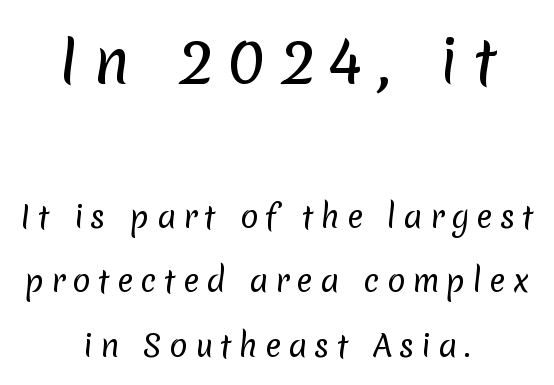
{"serif": "no", "bold": "no", "weight": "regular", "width": "normal", "stroke_contrast": "low", "x_height": "medium", "monospaced": "no", "underline": "no", "align": "center", "line_spacing": "loose", "line_spacing_ratio": 2.15, "letter_spacing": "wide", "letter_spacing_em": 0.24, "larger_block": "first", "size_ratio": 2.0, "glyph_px": 60}
